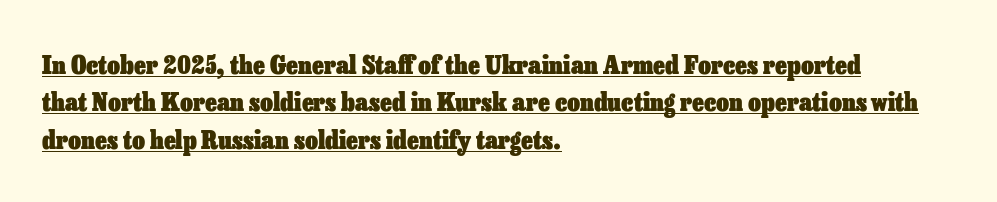
{"italic": "no", "bold": "yes", "underline": "yes", "align": "left", "line_spacing": "normal", "line_spacing_ratio": 1.5, "letter_spacing": "normal", "letter_spacing_em": 0.0, "glyph_px": 25}
